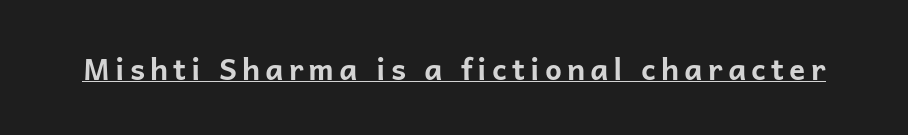
Think of a printed novel: that variable character pitch is what you see here. Typesetter's note: full bold, strokes at maximum text heaviness. Unlike italic type, these characters show no tilt at all. Nope, no serifs anywhere on these letters. Like a heading marked for emphasis, these lines bear an underscore.
